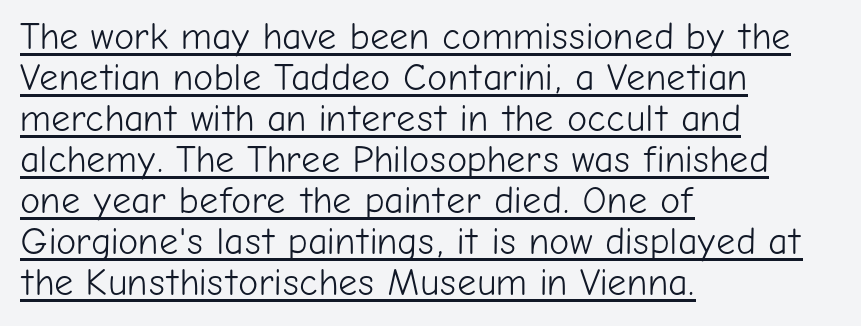
Think of a printed novel: that variable character pitch is what you see here. This sample uses plain, unmodified letter spacing. Each line starts at the same left margin while the right side varies. What kind of face is this? One without serifs — a sans. Honestly, the rows look squashed on top of each other.
